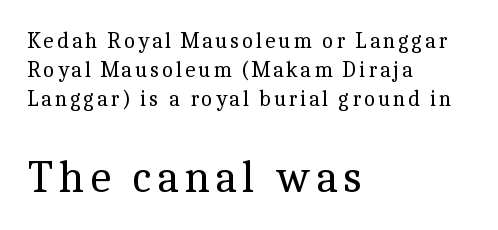
The image shows 45 px regular-weight serif type, upright; set left-aligned, normal line spacing (1.31x), not underlined; the second (bottom) block is 2.05x larger; a medium x-height.
